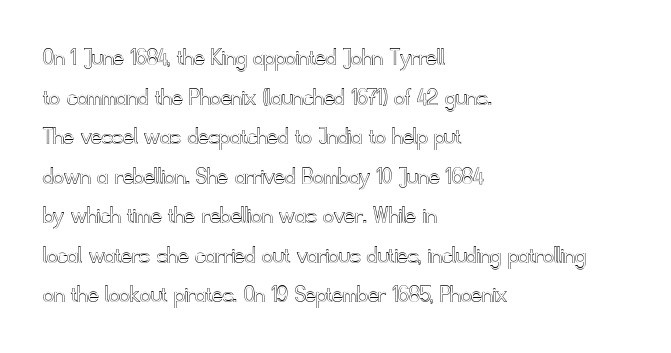
{"italic": "no", "underline": "no", "align": "left", "line_spacing": "normal", "line_spacing_ratio": 1.52, "letter_spacing": "normal", "letter_spacing_em": 0.0, "glyph_px": 26}
